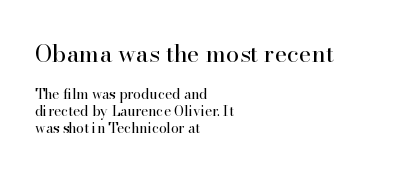
{"italic": "no", "bold": "no", "underline": "no", "align": "left", "line_spacing_ratio": 1.2, "letter_spacing": "normal", "letter_spacing_em": 0.0, "larger_block": "first", "size_ratio": 1.71, "glyph_px": 24}
